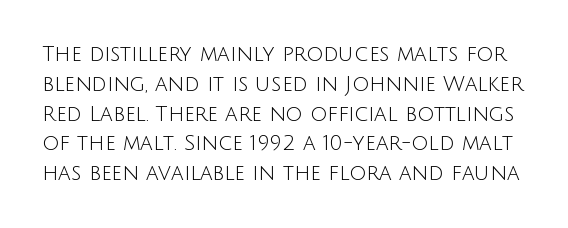
Q: Is the text bold? A: No.
Q: Is the text italic (slanted)? A: No, it is upright.
Q: Is the text underlined? A: No.
Q: Is the spacing between letters normal or unusually wide? A: Normal.
Q: Is the spacing between lines tight, normal or loose? A: Normal.
